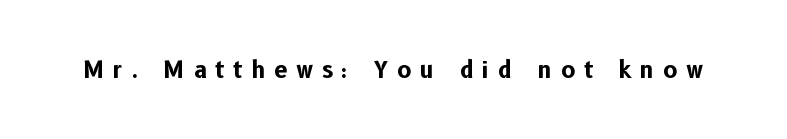
Q: Is the text bold? A: Yes.
Q: Is the text italic (slanted)? A: No, it is upright.
Q: Is the text underlined? A: No.
Q: Is the spacing between letters normal or unusually wide? A: Unusually wide.
